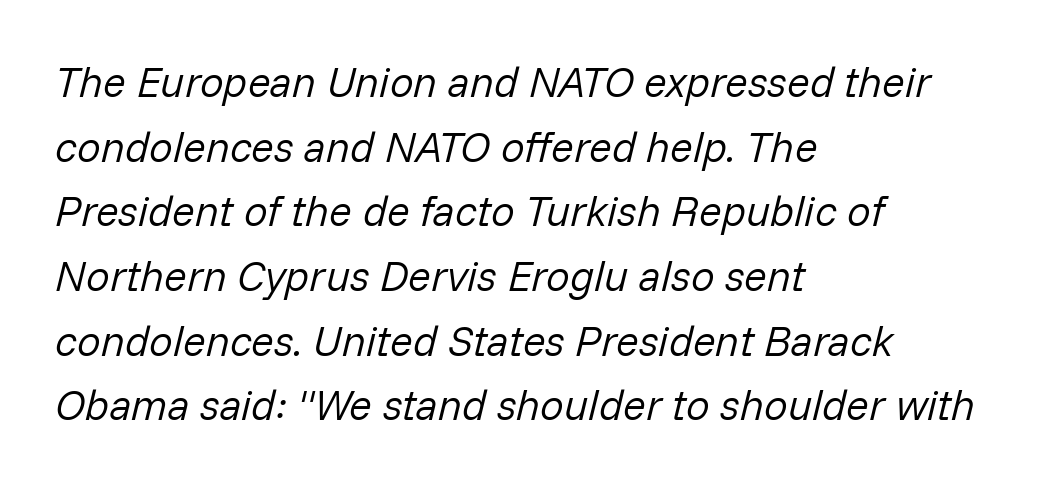
Q: Is the text bold? A: No.
Q: Is the text italic (slanted)? A: Yes, it leans right by about 14 degrees.
Q: Is the text underlined? A: No.
Q: How is the paragraph aligned? A: Left-aligned.
Q: Is the spacing between letters normal or unusually wide? A: Normal.
Q: Is the spacing between lines tight, normal or loose? A: Normal.
Q: Width (condensed, normal, or wide)? A: Normal.
Q: Stroke contrast? A: Low.
Q: x-height? A: Medium.
Q: Monospaced? A: No.
